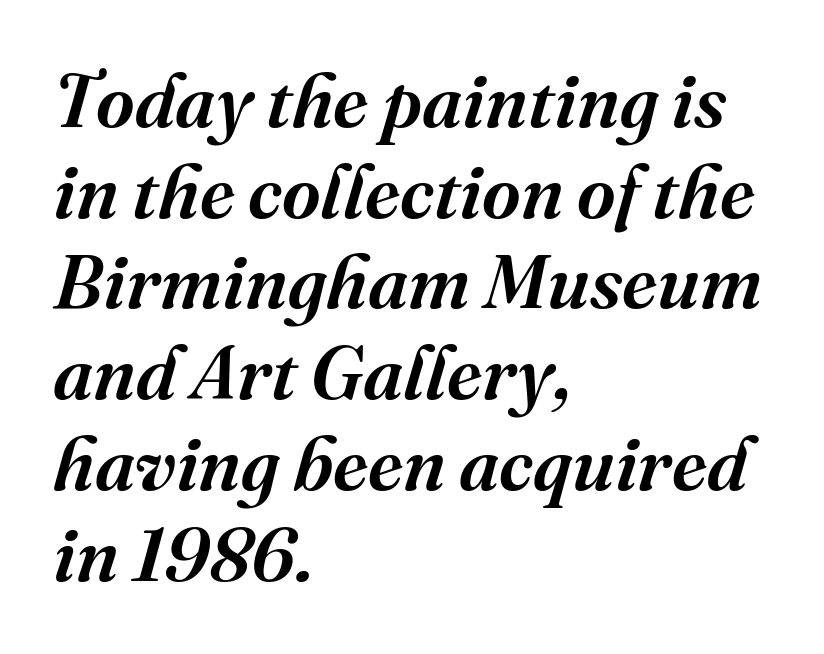
Leftover space on each line is placed entirely after the last word. This sample uses an oblique cut, with every glyph tilted off the vertical. Its strokes are somewhat broadened, the hallmark of semibold type. What stands out about the letter spacing? Nothing — it is the standard amount.
